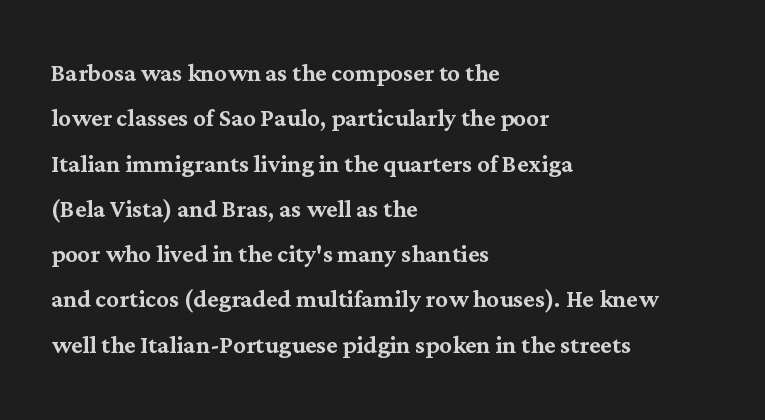
The image shows 31 px serif type, upright; set left-aligned, normal line spacing (1.46x), normal letter spacing, not underlined; medium stroke contrast and a medium x-height.
